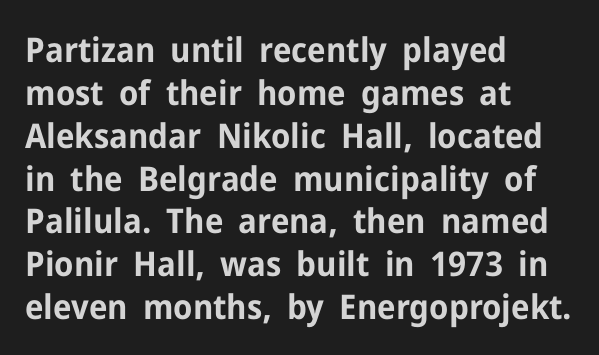
Every character sits straight up, as roman type does. Looks like regular typesetting: each glyph gets only the width it needs. Left-aligned paragraph, ragged on the right. Are there feet on the stems? There aren't — it's a sans. You'd pick this weight for a headline — it's a proper bold.
